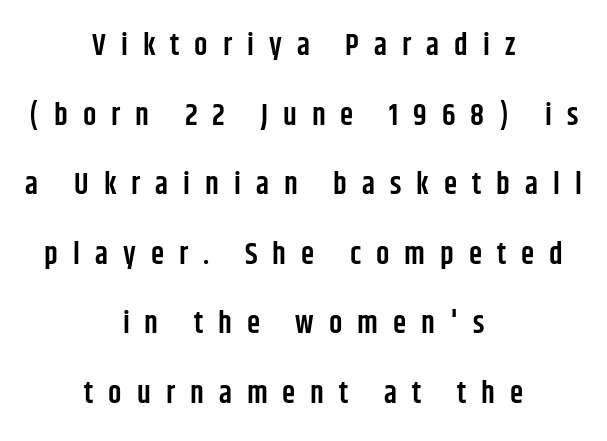
Q: Is the text bold? A: Semi-bold.
Q: Is the text italic (slanted)? A: No, it is upright.
Q: Is the typeface a serif or a sans-serif typeface? A: Sans-serif.
Q: Is the text underlined? A: No.
Q: How is the paragraph aligned? A: Centered.
Q: Is the spacing between letters normal or unusually wide? A: Unusually wide.
Q: Is the spacing between lines tight, normal or loose? A: Loose.
Q: Width (condensed, normal, or wide)? A: Condensed.
Q: Stroke contrast? A: Low.
Q: x-height? A: Large.
Q: Monospaced? A: No.
